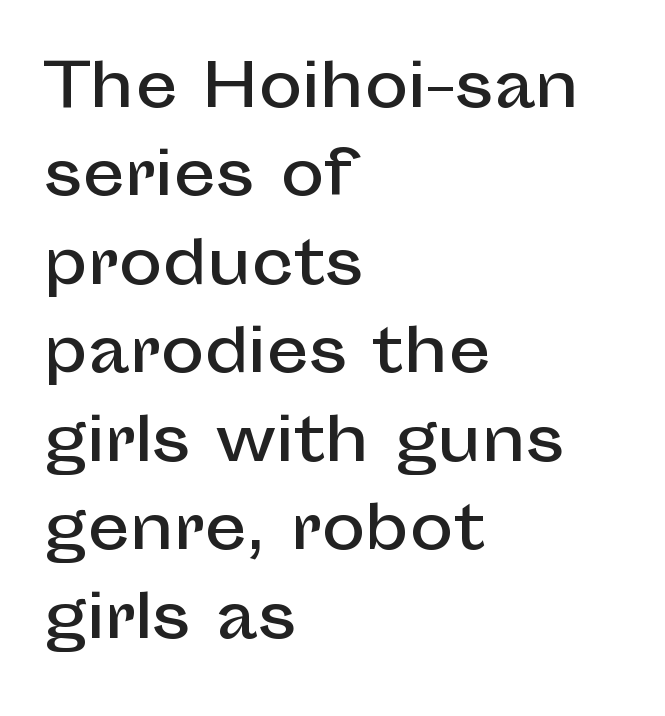
{"serif": "no", "italic": "no", "width": "normal", "stroke_contrast": "low", "x_height": "medium", "monospaced": "no", "underline": "no", "align": "left", "line_spacing": "normal", "line_spacing_ratio": 1.5, "letter_spacing": "normal", "letter_spacing_em": 0.0, "glyph_px": 59}
